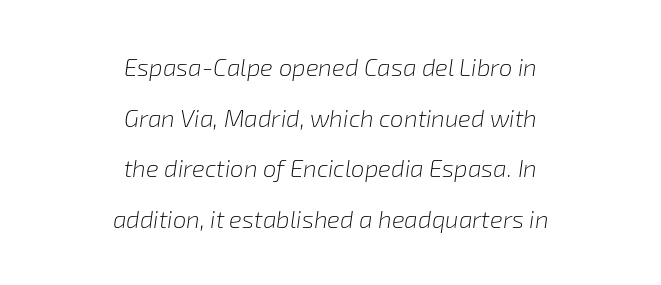
Q: Is the text bold? A: No.
Q: Is the text italic (slanted)? A: Yes, it leans right by about 8 degrees.
Q: Is the text underlined? A: No.
Q: How is the paragraph aligned? A: Centered.
Q: Is the spacing between letters normal or unusually wide? A: Normal.
Q: Is the spacing between lines tight, normal or loose? A: Loose.
